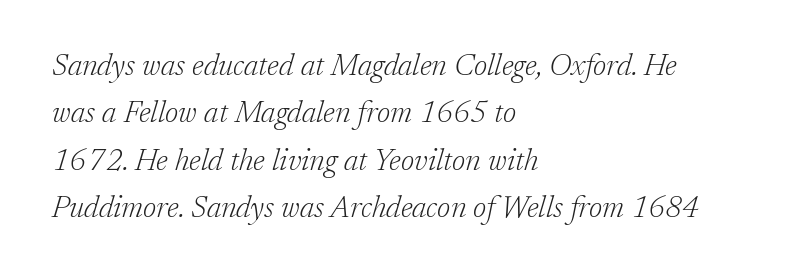
This sample has the flowing, uneven cadence of proportional lettering. The paragraph has a hard left edge and a soft right edge. A serif font was chosen for this passage. The letters are slanted; this is an italic face. Honestly, the row spacing looks completely unremarkable.
